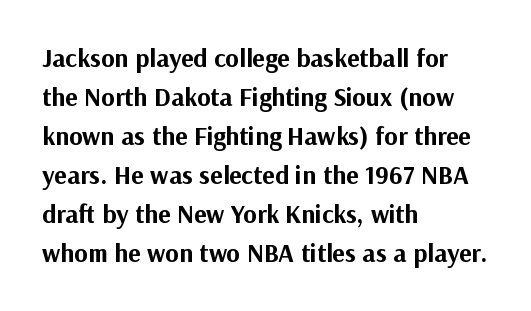
{"italic": "no", "bold": "yes", "underline": "no", "align": "left", "line_spacing": "normal", "line_spacing_ratio": 1.5, "letter_spacing": "normal", "letter_spacing_em": 0.0, "glyph_px": 26}
